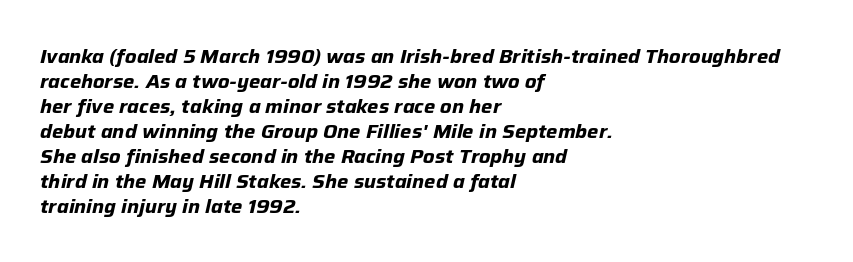
Q: Is the text bold? A: Yes.
Q: Is the text italic (slanted)? A: Yes, it leans right by about 12 degrees.
Q: Is the text underlined? A: No.
Q: How is the paragraph aligned? A: Left-aligned.
Q: Is the spacing between letters normal or unusually wide? A: Normal.
Q: Is the spacing between lines tight, normal or loose? A: Normal.
